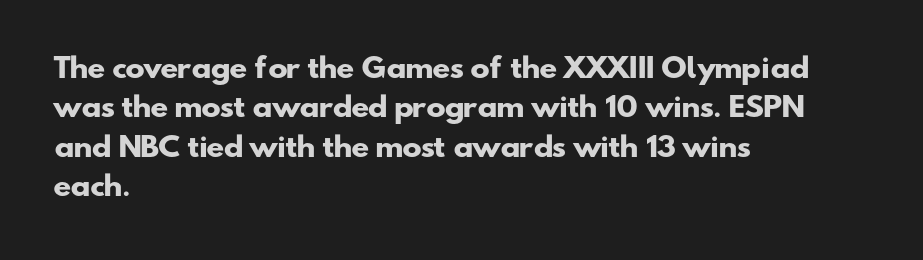
The image shows 26 px bold type; set left-aligned, normal line spacing (1.51x), normal letter spacing, not underlined.
